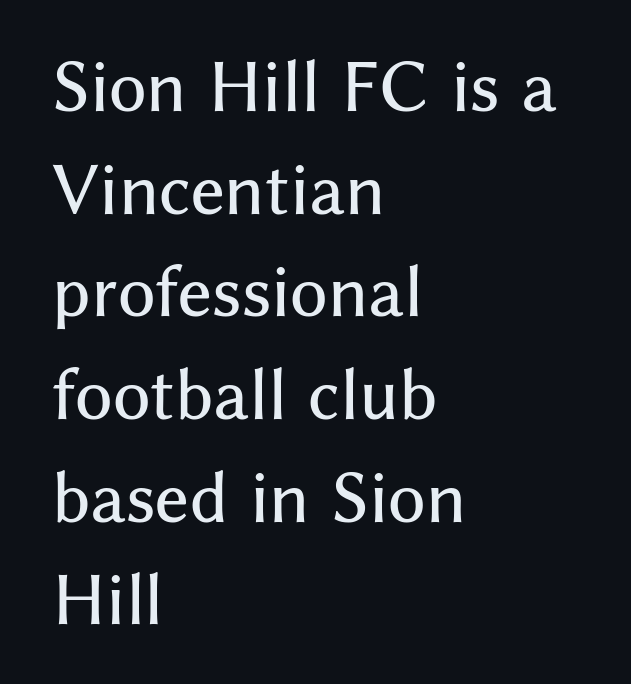
Q: Is the text italic (slanted)? A: No, it is upright.
Q: Is the typeface a serif or a sans-serif typeface? A: Sans-serif.
Q: Is the text underlined? A: No.
Q: How is the paragraph aligned? A: Left-aligned.
Q: Is the spacing between letters normal or unusually wide? A: Normal.
Q: Is the spacing between lines tight, normal or loose? A: Normal.
Q: Width (condensed, normal, or wide)? A: Normal.
Q: Stroke contrast? A: Medium.
Q: x-height? A: Medium.
Q: Monospaced? A: No.
